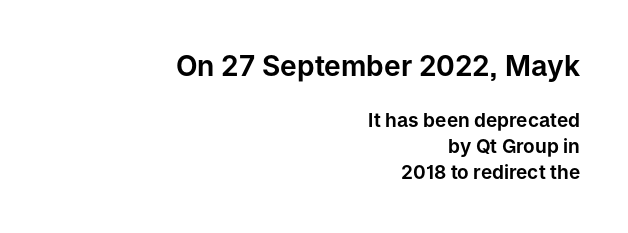
The image shows 28 px sans-serif type, upright; set right-aligned, normal line spacing (1.36x), normal letter spacing, not underlined; the first (top) block is 1.47x larger; low stroke contrast and a medium x-height.
